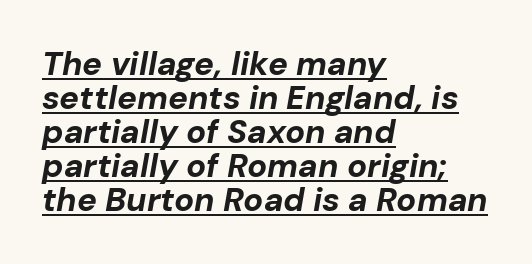
A classic flush-left, rag-right setting is used for this passage. The rendering uses a bold face; every stroke is thick and dark. Every word sits above its own underline. Characters follow at the spacing the type designer built in.
